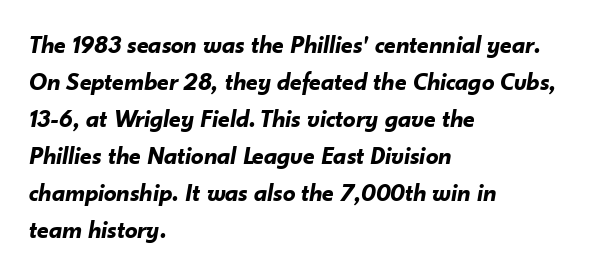
The foot of each line stays bare and open. The face used here is rendered with its standard letterfit. Heavy, bold letterforms. Tall strokes in this sample are angled rather than plumb.
